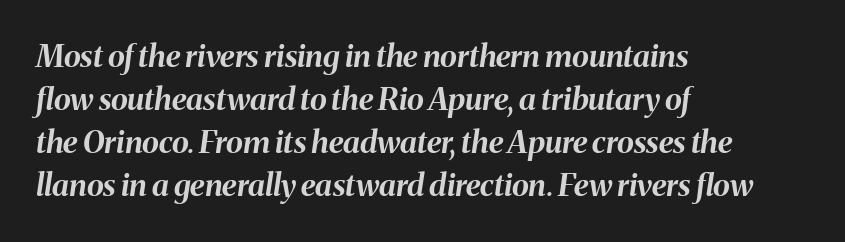
Weight check: bold — yes, fully. The whole block is typeset with a tilt. You could not count columns in this text — the font is proportionally spaced. Teacher's note: observe the even left margin — that is flush-left alignment. Glyph-to-glyph distance matches everyday printed text.
